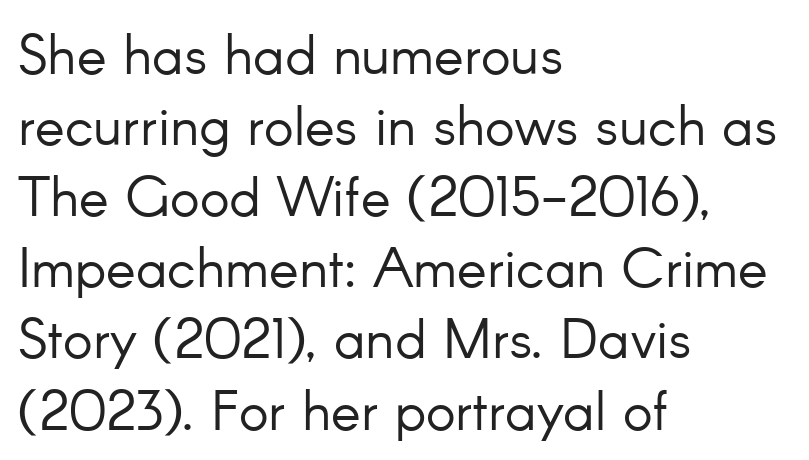
Q: Is the text bold? A: No.
Q: Is the text italic (slanted)? A: No, it is upright.
Q: Is the typeface a serif or a sans-serif typeface? A: Sans-serif.
Q: Is the text underlined? A: No.
Q: How is the paragraph aligned? A: Left-aligned.
Q: Is the spacing between letters normal or unusually wide? A: Normal.
Q: Is the spacing between lines tight, normal or loose? A: Normal.
Q: Width (condensed, normal, or wide)? A: Normal.
Q: Stroke contrast? A: Low.
Q: x-height? A: Small.
Q: Monospaced? A: No.
